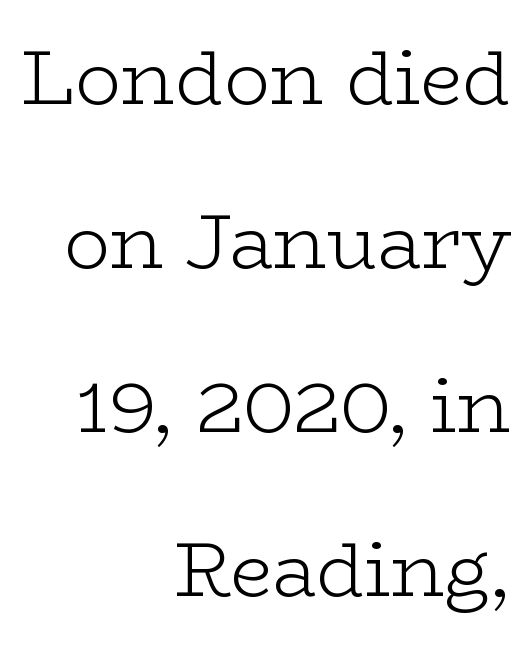
Q: Is the text bold? A: No.
Q: Is the text italic (slanted)? A: No, it is upright.
Q: Is the typeface a serif or a sans-serif typeface? A: Serif.
Q: Is the text underlined? A: No.
Q: How is the paragraph aligned? A: Right-aligned.
Q: Is the spacing between letters normal or unusually wide? A: Normal.
Q: Is the spacing between lines tight, normal or loose? A: Loose.
Q: Width (condensed, normal, or wide)? A: Wide.
Q: Stroke contrast? A: Low.
Q: x-height? A: Medium.
Q: Monospaced? A: No.
